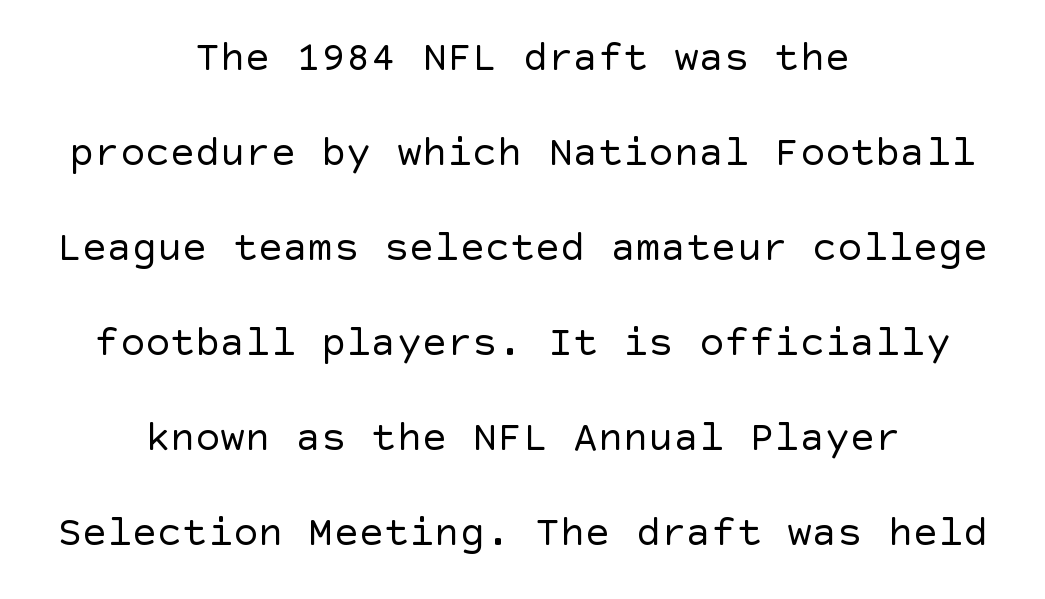
{"serif": "no", "italic": "no", "bold": "no", "weight": "regular", "width": "normal", "x_height": "large", "underline": "no", "align": "center", "line_spacing": "loose", "line_spacing_ratio": 2.26, "letter_spacing": "normal", "letter_spacing_em": 0.0, "glyph_px": 42}
